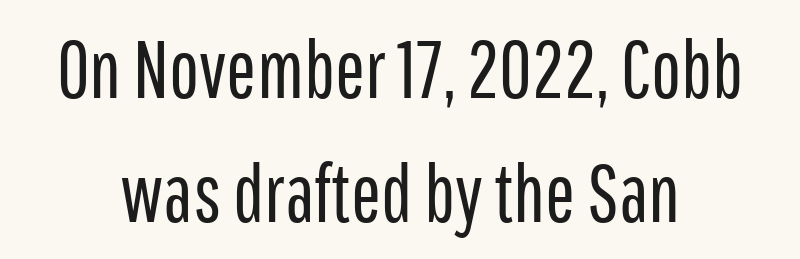
{"serif": "no", "italic": "no", "bold": "no", "weight": "regular", "width": "condensed", "stroke_contrast": "low", "x_height": "medium", "monospaced": "no", "underline": "no", "align": "center", "line_spacing": "normal", "line_spacing_ratio": 1.55, "letter_spacing": "normal", "letter_spacing_em": 0.0, "glyph_px": 80}
